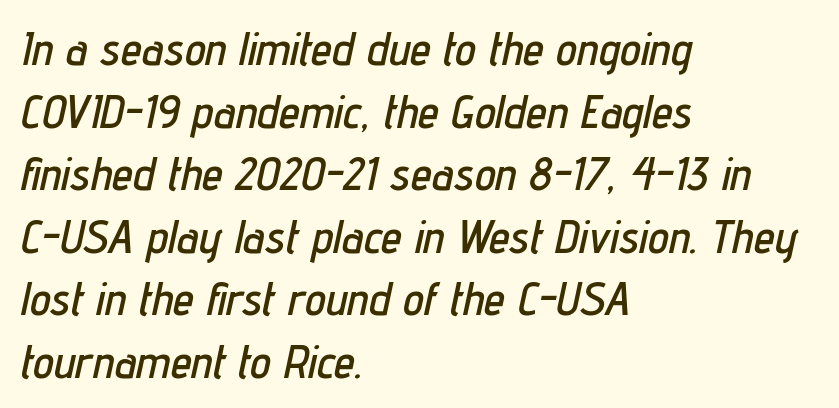
The image shows 47 px condensed type, italic (leaning right); set left-aligned, normal line spacing (1.33x), normal letter spacing, not underlined; low stroke contrast and a medium x-height.
